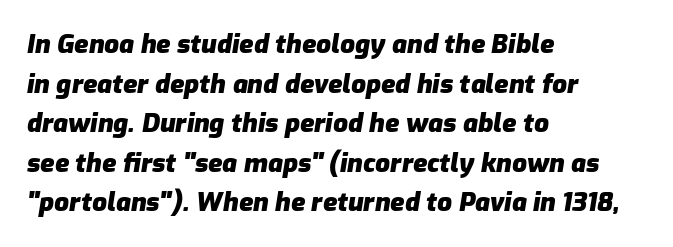
A bare baseline throughout the passage. Caption: multi-line text, flush left, ragged right. Rows of type keep a routine distance in the vertical direction. The font's italic variant was chosen for this text. Stroke thickness is high; the sample reads as a true bold.
